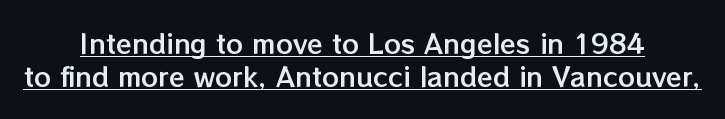
{"italic": "no", "underline": "yes", "align": "center", "line_spacing": "normal", "line_spacing_ratio": 1.27, "letter_spacing": "normal", "letter_spacing_em": 0.0, "glyph_px": 26}
